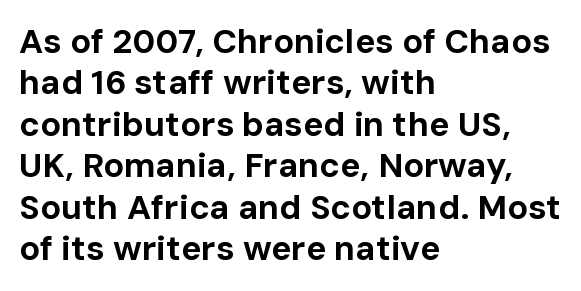
The lines are quadded left. It's the straight-up-and-down kind of type. Standard letterfit; no display-style spreading of the glyphs. On the weight axis this lands at bold, roughly 700. The letters advance in unequal steps, a hallmark of proportional type. Rule under the text: the space is simply empty.
